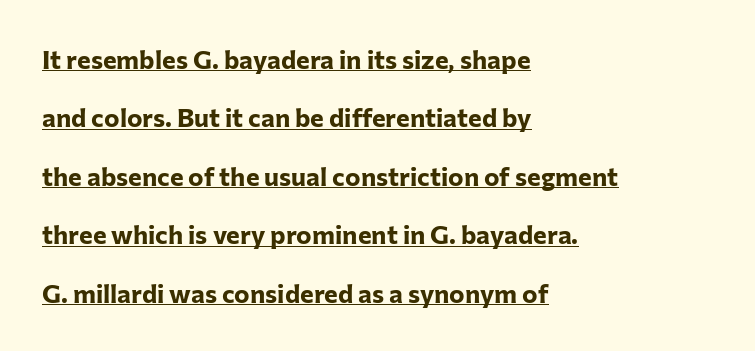
Q: Is the text bold? A: Yes.
Q: Is the text italic (slanted)? A: No, it is upright.
Q: Is the text underlined? A: Yes.
Q: How is the paragraph aligned? A: Left-aligned.
Q: Is the spacing between letters normal or unusually wide? A: Normal.
Q: Is the spacing between lines tight, normal or loose? A: Loose.
